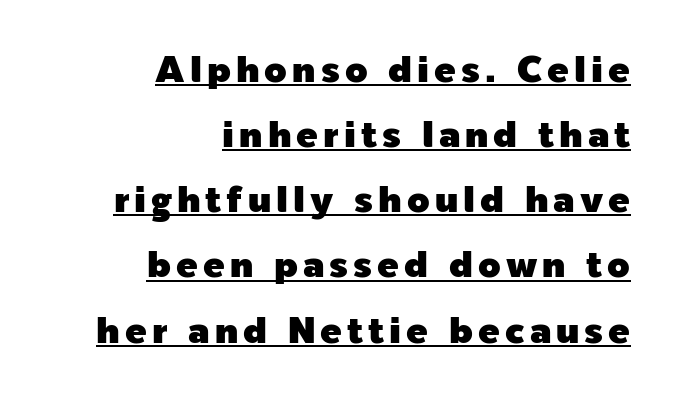
{"serif": "no", "italic": "no", "width": "normal", "x_height": "medium", "monospaced": "no", "underline": "yes", "align": "right", "line_spacing_ratio": 1.81, "glyph_px": 36}
